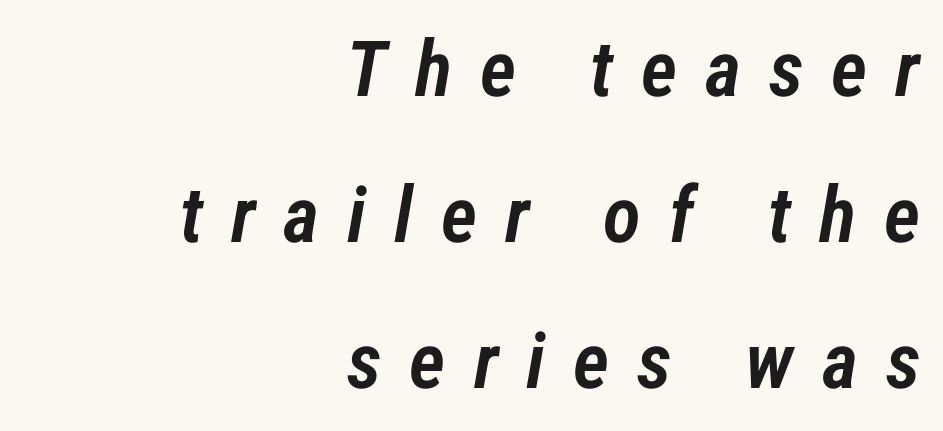
{"italic": "yes", "lean": "right", "slant_degrees": 12, "bold": "semi", "weight": "semibold", "width": "condensed", "stroke_contrast": "low", "x_height": "medium", "monospaced": "no", "underline": "no", "align": "right", "line_spacing_ratio": 1.87, "letter_spacing": "wide", "letter_spacing_em": 0.36, "glyph_px": 78}
